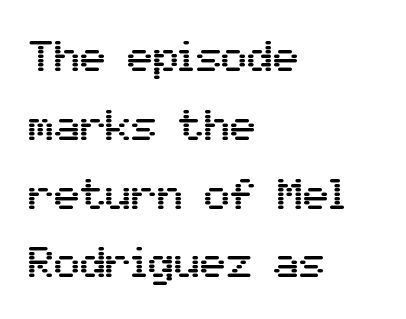
Check the space under the baseline: it is left empty. Does the lettering tilt? It doesn't — this is upright. Think of a printed novel: that variable character pitch is what you see here. Between one letter and the next there's only the usual sliver of space.
